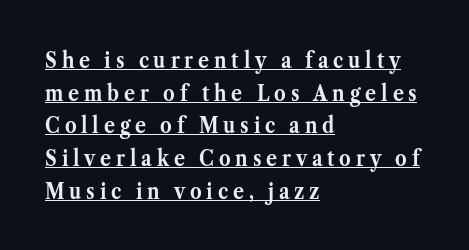
Q: Is the text bold? A: Yes.
Q: Is the text italic (slanted)? A: No, it is upright.
Q: Is the text underlined? A: Yes.
Q: How is the paragraph aligned? A: Left-aligned.
Q: Is the spacing between letters normal or unusually wide? A: Unusually wide.
Q: Is the spacing between lines tight, normal or loose? A: Normal.
